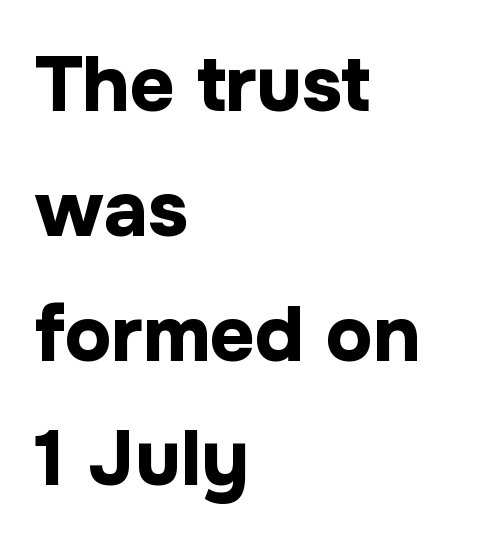
{"serif": "no", "italic": "no", "bold": "yes", "weight": "bold", "width": "normal", "stroke_contrast": "low", "x_height": "medium", "monospaced": "no", "underline": "no", "align": "left", "line_spacing": "normal", "line_spacing_ratio": 1.6, "letter_spacing": "normal", "letter_spacing_em": 0.0, "glyph_px": 78}
